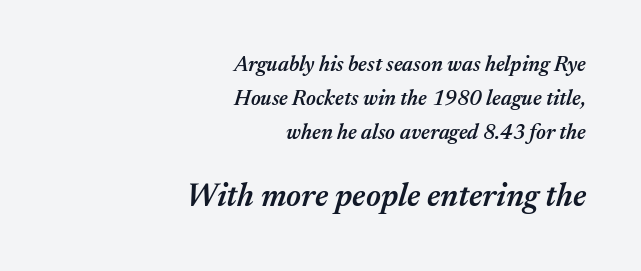
How are the letters spaced? Ordinarily, with no added tracking. The baseline area is clear. You could not count columns in this text — the font is proportionally spaced. Visually the block forms a straight wall on the right and a jagged coastline on the left.
